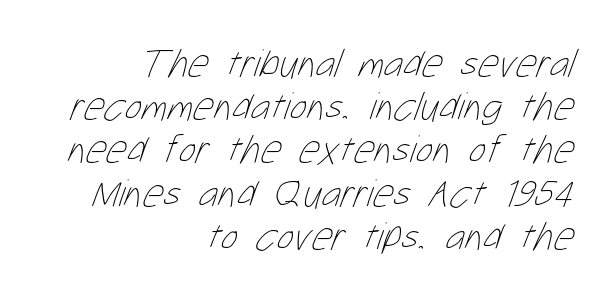
Q: Is the text bold? A: No.
Q: Is the text underlined? A: No.
Q: How is the paragraph aligned? A: Right-aligned.
Q: Is the spacing between letters normal or unusually wide? A: Normal.
Q: Is the spacing between lines tight, normal or loose? A: Tight.
Q: Width (condensed, normal, or wide)? A: Condensed.
Q: Stroke contrast? A: Low.
Q: x-height? A: Medium.
Q: Monospaced? A: No.
